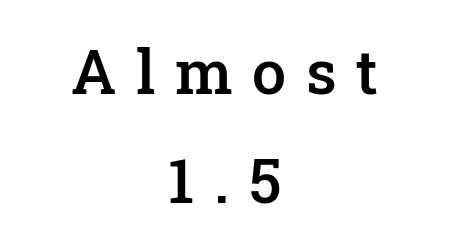
The image shows 61 px semibold serif type, upright; set centered, line spacing 1.79x, unusually wide letter spacing (+0.32 em), not underlined; low stroke contrast and a medium x-height.
